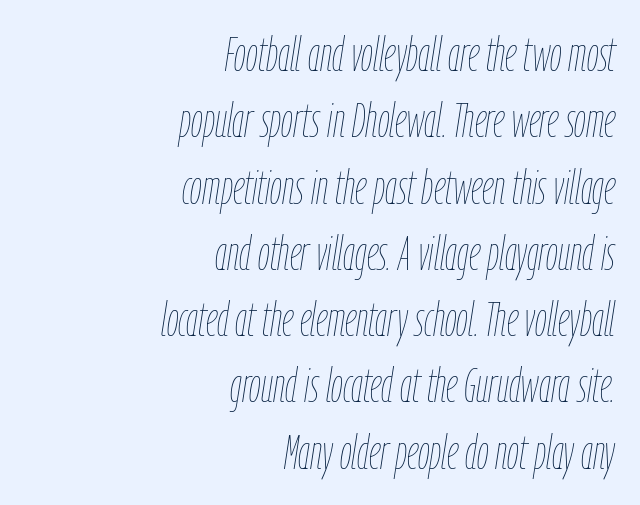
Is the stroke heavy? The answer is a plain regular-or-lighter. The specimen omits any rule beneath the text block's lines. The text block is weighted toward the right margin, trailing off unevenly leftward. Spacing between characters is what you'd get straight out of the box.
